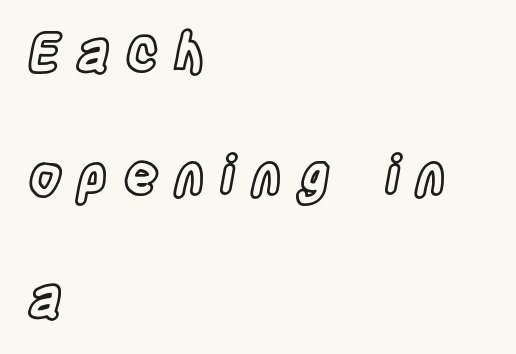
Think of a printed novel: that variable character pitch is what you see here. There is plenty of visible air inserted between adjacent glyphs. The strip under each line holds only bare page. A student would call this left alignment; a typographer would say flush left, rag right.
